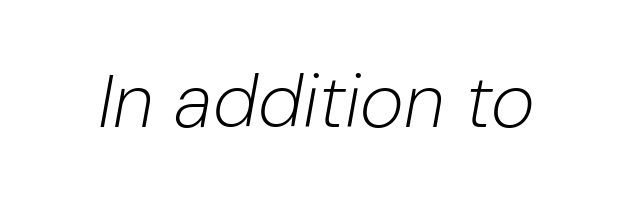
Q: Is the text bold? A: No.
Q: Is the text italic (slanted)? A: Yes, it leans right by about 10 degrees.
Q: Is the text underlined? A: No.
Q: Is the spacing between letters normal or unusually wide? A: Normal.
Q: Width (condensed, normal, or wide)? A: Normal.
Q: Stroke contrast? A: Low.
Q: x-height? A: Medium.
Q: Monospaced? A: No.
